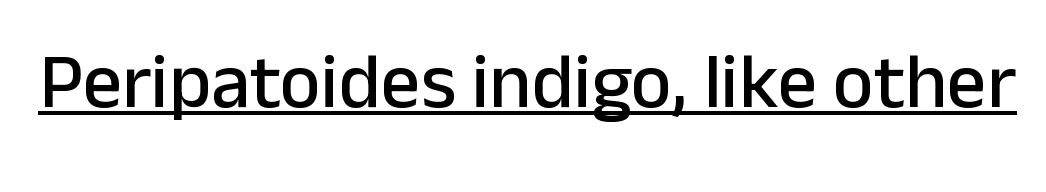
Q: Is the text italic (slanted)? A: No, it is upright.
Q: Is the typeface a serif or a sans-serif typeface? A: Sans-serif.
Q: Is the text underlined? A: Yes.
Q: Is the spacing between letters normal or unusually wide? A: Normal.
Q: Width (condensed, normal, or wide)? A: Normal.
Q: Stroke contrast? A: Low.
Q: x-height? A: Medium.
Q: Monospaced? A: No.
